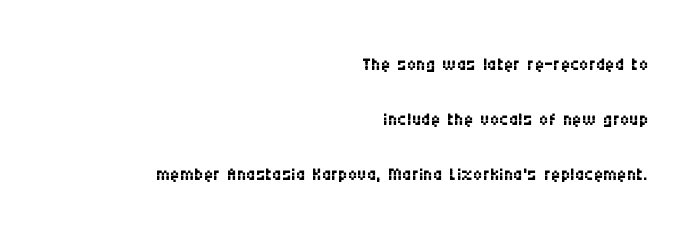
{"italic": "no", "bold": "no", "underline": "no", "align": "right", "line_spacing": "loose", "line_spacing_ratio": 2.12, "letter_spacing": "normal", "letter_spacing_em": 0.0, "glyph_px": 26}
